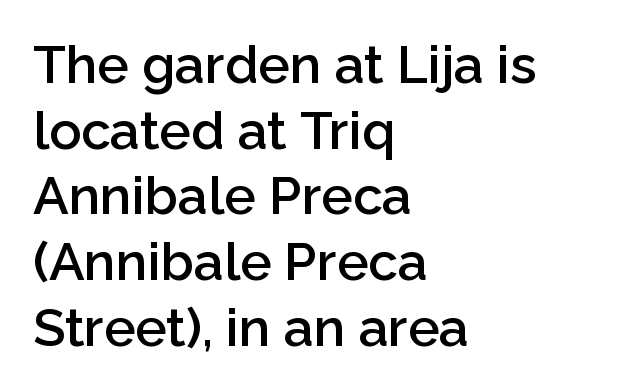
The image shows 53 px semibold sans-serif type, upright; set left-aligned, line spacing 1.24x, normal letter spacing, not underlined; low stroke contrast and a medium x-height.
